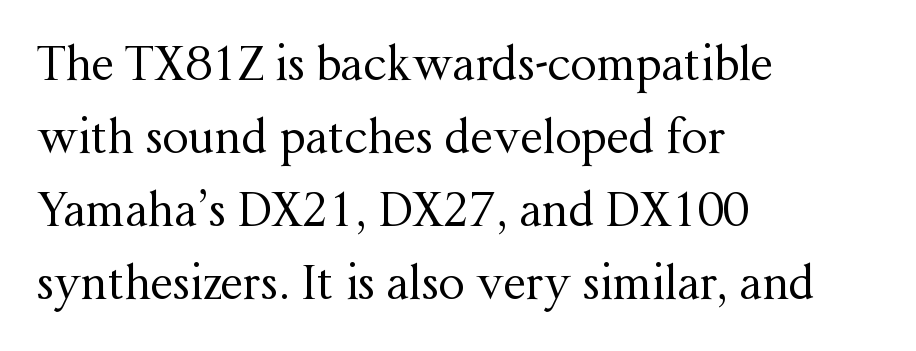
These glyphs show unthickened strokes, regular width or finer. Examine the stroke ends and you'll spot serifs. Reading down the column, the eye jumps a familiar distance to each next line. The passage shown is not underscored anywhere. Do the letters lean? They stand straight.
